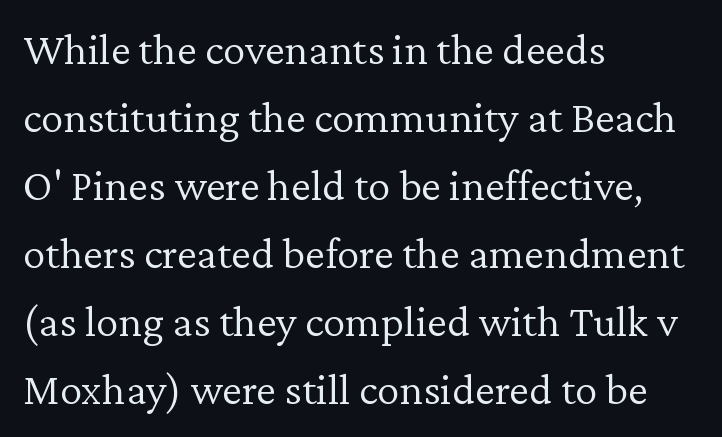
No chunkiness to these letters — they're not bold. In terms of leading, this rendering sits right in the middle. Default kerning and tracking; the words read as compact shapes. Examine the stroke ends and you'll spot serifs. These lines are set flush left with a ragged right edge.
